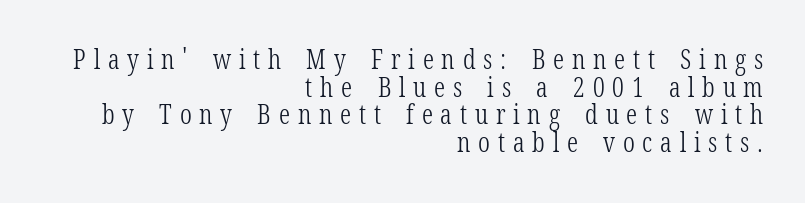
The compositor pushed each line to the right boundary. Students, observe: this is what under-led, compact text looks like. Words float on clear page, feet unadorned. No heavy texture on the line: the type isn't bold. The tracking jumps out immediately: characters are airy and widely separated.
